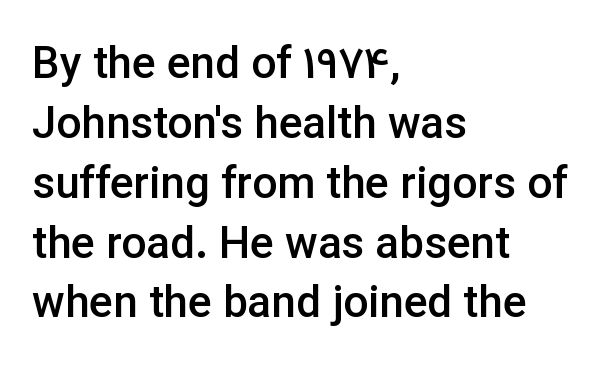
{"serif": "no", "italic": "no", "bold": "semi", "weight": "semibold", "width": "normal", "stroke_contrast": "low", "x_height": "medium", "monospaced": "no", "underline": "no", "align": "left", "line_spacing": "normal", "line_spacing_ratio": 1.36, "letter_spacing": "normal", "letter_spacing_em": 0.0, "glyph_px": 44}
